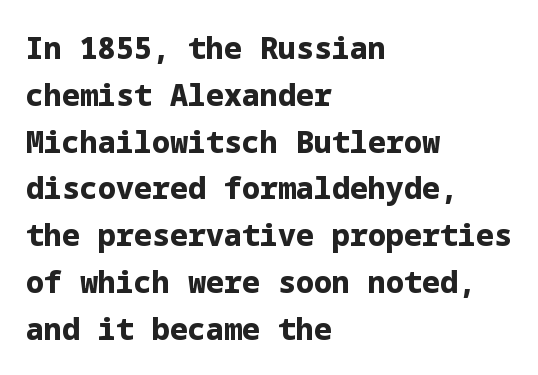
The image shows 30 px bold sans-serif type, upright; set left-aligned, normal line spacing (1.56x), normal letter spacing, not underlined; low stroke contrast and a medium x-height.
